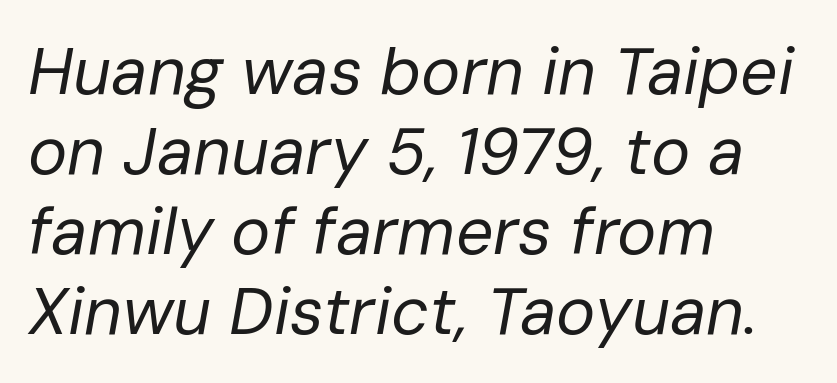
Q: Is the text bold? A: No.
Q: Is the text italic (slanted)? A: Yes, it leans right by about 10 degrees.
Q: Is the text underlined? A: No.
Q: How is the paragraph aligned? A: Left-aligned.
Q: Is the spacing between letters normal or unusually wide? A: Normal.
Q: Width (condensed, normal, or wide)? A: Normal.
Q: Stroke contrast? A: Low.
Q: x-height? A: Medium.
Q: Monospaced? A: No.
